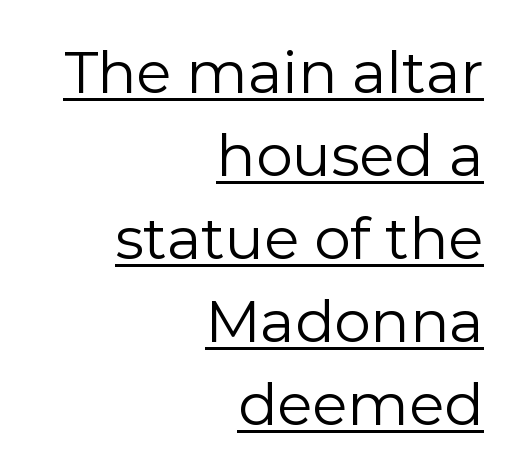
{"serif": "no", "italic": "no", "bold": "no", "weight": "regular", "width": "normal", "stroke_contrast": "low", "x_height": "medium", "monospaced": "no", "underline": "yes", "align": "right", "line_spacing": "normal", "line_spacing_ratio": 1.43, "letter_spacing": "normal", "letter_spacing_em": 0.0, "glyph_px": 58}
